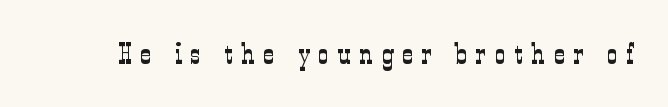
Q: Is the text bold? A: No.
Q: Is the text italic (slanted)? A: No, it is upright.
Q: Is the typeface a serif or a sans-serif typeface? A: Serif.
Q: Is the text underlined? A: No.
Q: Is the spacing between letters normal or unusually wide? A: Unusually wide.
Q: Width (condensed, normal, or wide)? A: Condensed.
Q: Stroke contrast? A: Low.
Q: x-height? A: Medium.
Q: Monospaced? A: No.
